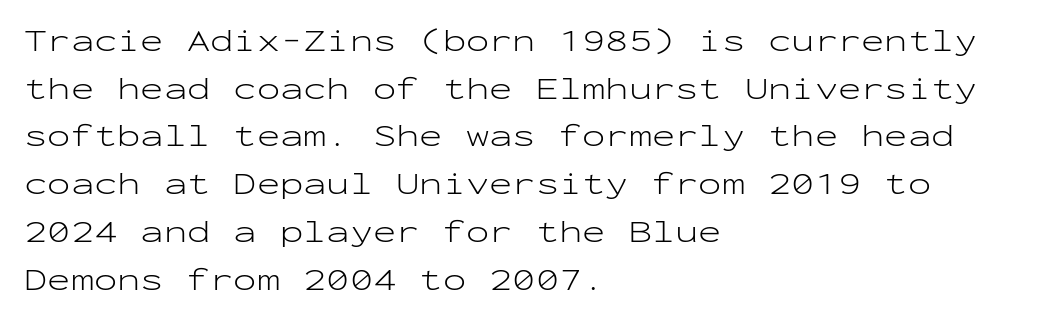
Q: Is the text bold? A: No.
Q: Is the text italic (slanted)? A: No, it is upright.
Q: Is the typeface a serif or a sans-serif typeface? A: Sans-serif.
Q: Is the text underlined? A: No.
Q: How is the paragraph aligned? A: Left-aligned.
Q: Is the spacing between letters normal or unusually wide? A: Normal.
Q: Is the spacing between lines tight, normal or loose? A: Normal.
Q: Width (condensed, normal, or wide)? A: Wide.
Q: Stroke contrast? A: Low.
Q: x-height? A: Medium.
Q: Monospaced? A: Yes.
